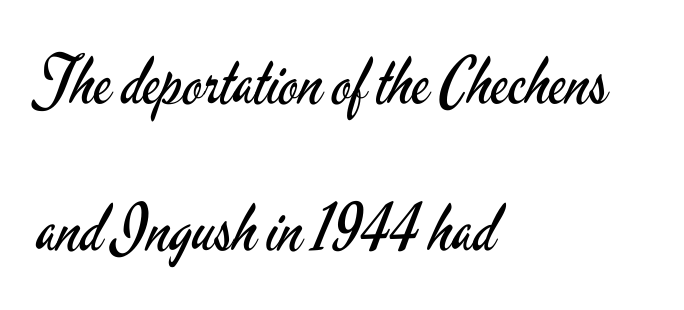
{"serif": "no", "bold": "no", "weight": "regular", "width": "condensed", "stroke_contrast": "low", "x_height": "small", "monospaced": "no", "underline": "no", "align": "left", "line_spacing": "loose", "line_spacing_ratio": 2.26, "letter_spacing": "normal", "letter_spacing_em": 0.0, "glyph_px": 65}
